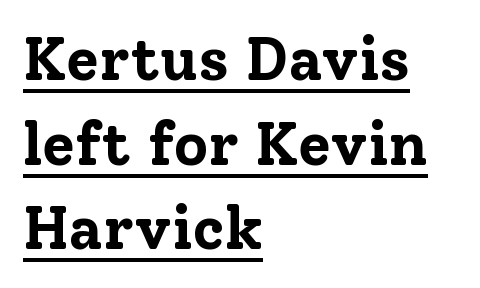
Q: Is the text bold? A: Yes.
Q: Is the text italic (slanted)? A: No, it is upright.
Q: Is the typeface a serif or a sans-serif typeface? A: Serif.
Q: Is the text underlined? A: Yes.
Q: How is the paragraph aligned? A: Left-aligned.
Q: Is the spacing between letters normal or unusually wide? A: Normal.
Q: Is the spacing between lines tight, normal or loose? A: Normal.
Q: Width (condensed, normal, or wide)? A: Normal.
Q: Stroke contrast? A: Low.
Q: x-height? A: Medium.
Q: Monospaced? A: No.
